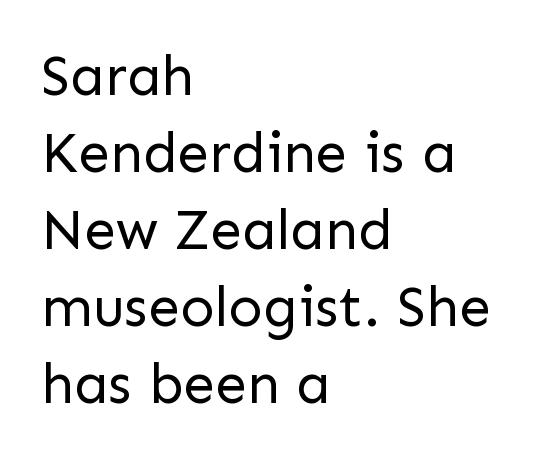
Q: Is the text bold? A: No.
Q: Is the text italic (slanted)? A: No, it is upright.
Q: Is the typeface a serif or a sans-serif typeface? A: Sans-serif.
Q: Is the text underlined? A: No.
Q: How is the paragraph aligned? A: Left-aligned.
Q: Is the spacing between letters normal or unusually wide? A: Normal.
Q: Is the spacing between lines tight, normal or loose? A: Normal.
Q: Width (condensed, normal, or wide)? A: Normal.
Q: Stroke contrast? A: Low.
Q: x-height? A: Medium.
Q: Monospaced? A: No.
